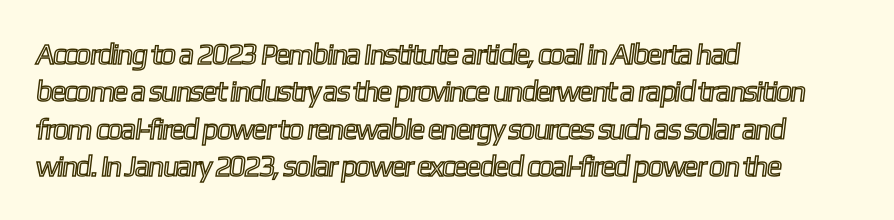
Q: Is the text underlined? A: No.
Q: How is the paragraph aligned? A: Left-aligned.
Q: Is the spacing between letters normal or unusually wide? A: Normal.
Q: Is the spacing between lines tight, normal or loose? A: Normal.
Q: Width (condensed, normal, or wide)? A: Condensed.
Q: x-height? A: Medium.
Q: Monospaced? A: No.
